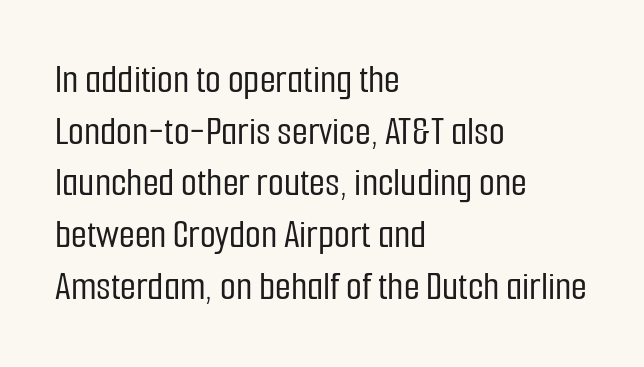
These lines keep a tight, regular rhythm from letter to letter. The lines in this sample share a left origin and differ only in where they stop. The typeface chosen for these lines omits serifs. This is roman type, the default non-slanted kind.
